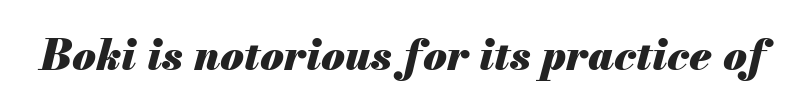
{"italic": "yes", "lean": "right", "slant_degrees": 13, "bold": "yes", "weight": "heavy", "width": "normal", "stroke_contrast": "medium", "x_height": "small", "monospaced": "no", "underline": "no", "letter_spacing": "normal", "letter_spacing_em": 0.0, "glyph_px": 43}
